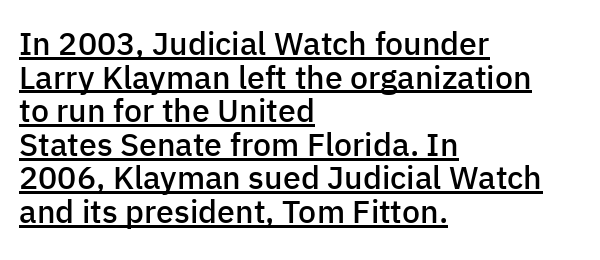
{"serif": "no", "italic": "no", "bold": "semi", "weight": "semibold", "width": "normal", "stroke_contrast": "low", "x_height": "medium", "monospaced": "no", "underline": "yes", "align": "left", "line_spacing": "tight", "line_spacing_ratio": 1.05, "letter_spacing": "normal", "letter_spacing_em": 0.0, "glyph_px": 32}
